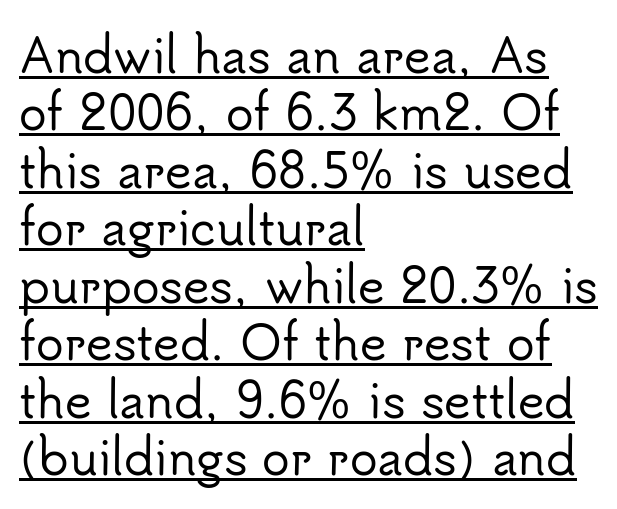
The image shows 46 px sans-serif type, upright; set left-aligned, normal line spacing (1.25x), normal letter spacing, underlined; low stroke contrast and a small x-height.
